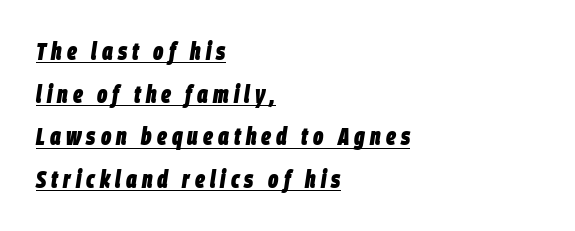
The image shows 24 px bold type, italic (leaning right); set left-aligned, line spacing 1.78x, unusually wide letter spacing (+0.21 em), underlined.
